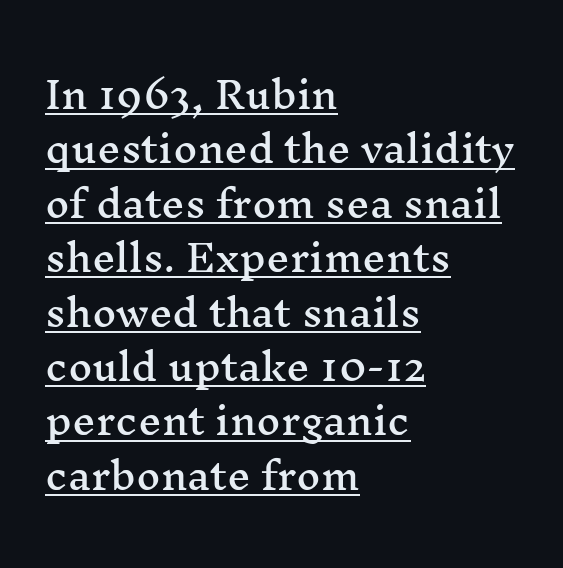
The passage shown stacks its lines at a standard gap. This sample uses plain, unmodified letter spacing. All the whitespace from short lines collects on the right. Each letter keeps its own natural width here, so spacing adapts to shape. Tall strokes in this sample are plumb rather than angled. You can tell from the footed stems that serif type was used.
